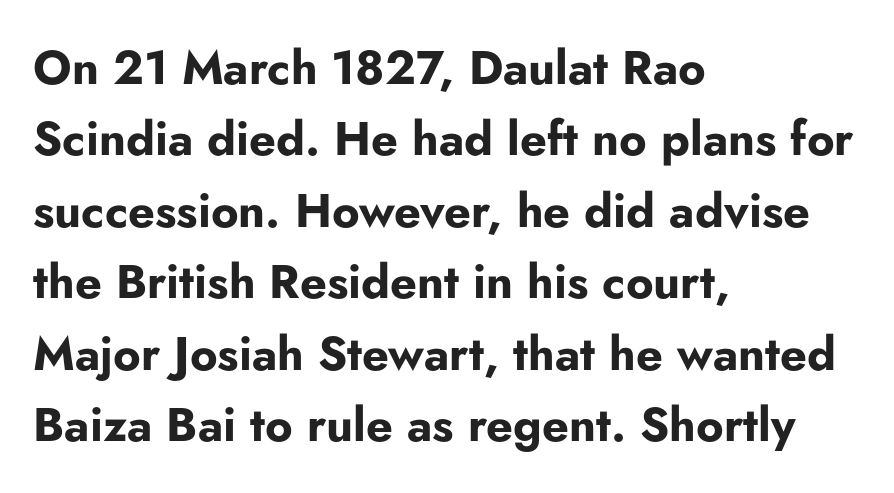
Italic: no, the glyphs are upright roman. Leading matches the norm, producing a regular column. Nope, no serifs anywhere on these letters. Set as a true bold cut, around the 700 mark.
